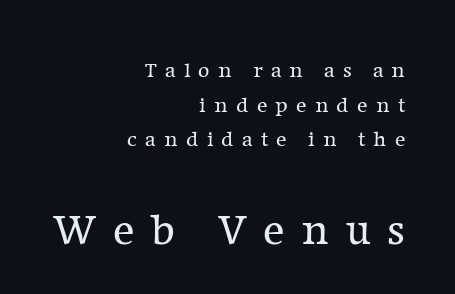
The image shows 45 px regular-weight serif type, upright; set right-aligned, normal line spacing (1.57x), unusually wide letter spacing (+0.37 em), not underlined; the second (bottom) block is 2.05x larger; low stroke contrast and a medium x-height.
